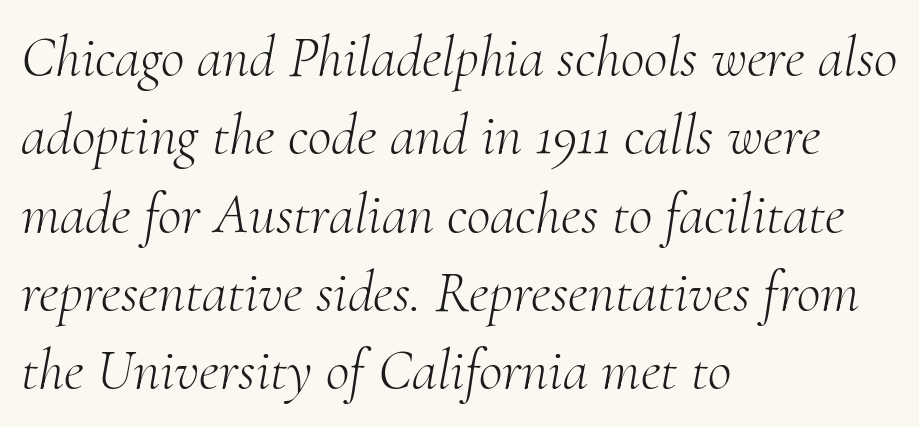
{"serif": "yes", "italic": "yes", "lean": "right", "slant_degrees": 10, "bold": "no", "weight": "light", "width": "normal", "stroke_contrast": "medium", "x_height": "small", "monospaced": "no", "underline": "no", "align": "left", "line_spacing": "normal", "line_spacing_ratio": 1.35, "letter_spacing": "normal", "letter_spacing_em": 0.0, "glyph_px": 58}
